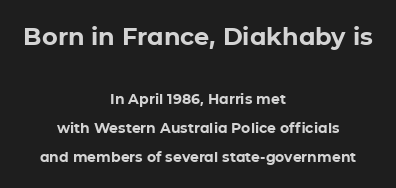
Here the first block reads like a headline and the second like body copy. Students, this is bold: see how much ink each stroke carries. Any mark beneath the type? The region is blank. This is roman type, the default non-slanted kind. Nothing unusual about the tracking: characters are spaced as the font intends. This rendering uses center alignment, leaving both contours irregular but symmetric.
